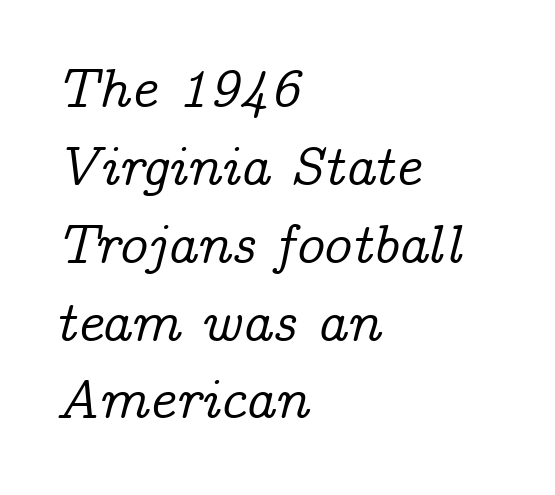
A typesetter would call this leading conventional body-copy spacing. Compared with ordinary roman type, these characters are visibly tilted. The passage shown is not underscored anywhere. Alignment: flush left.
